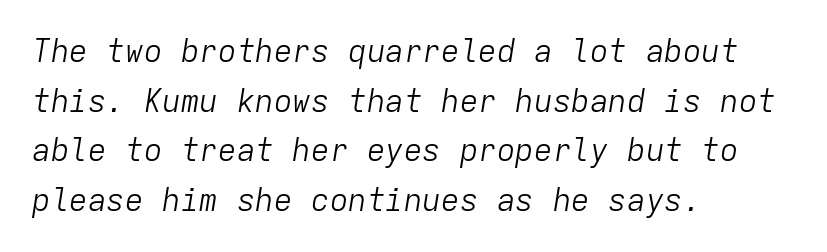
Q: Is the text bold? A: No.
Q: Is the text italic (slanted)? A: Yes, it leans right by about 9 degrees.
Q: Is the text underlined? A: No.
Q: How is the paragraph aligned? A: Left-aligned.
Q: Is the spacing between letters normal or unusually wide? A: Normal.
Q: Is the spacing between lines tight, normal or loose? A: Normal.
Q: Width (condensed, normal, or wide)? A: Normal.
Q: Stroke contrast? A: Low.
Q: x-height? A: Medium.
Q: Monospaced? A: Yes.
